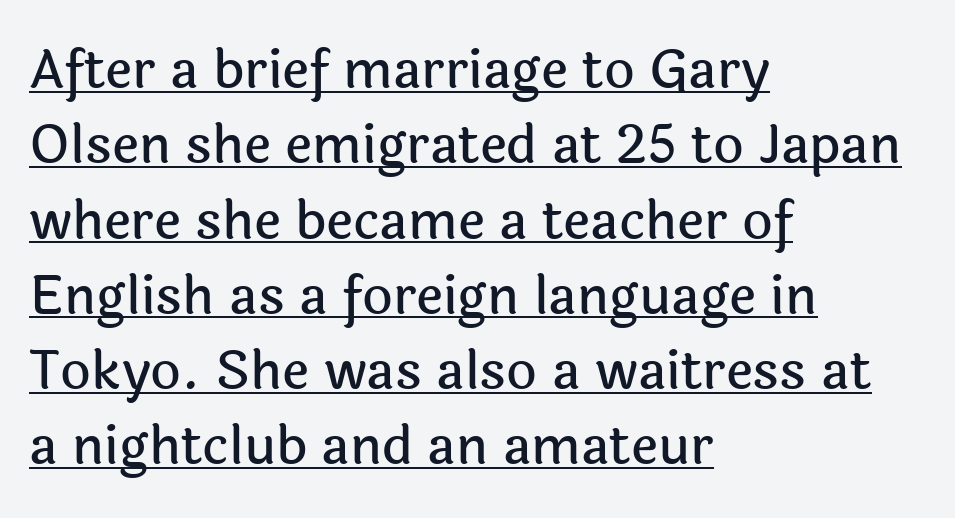
Q: Is the text italic (slanted)? A: No, it is upright.
Q: Is the typeface a serif or a sans-serif typeface? A: Sans-serif.
Q: Is the text underlined? A: Yes.
Q: How is the paragraph aligned? A: Left-aligned.
Q: Is the spacing between letters normal or unusually wide? A: Normal.
Q: Is the spacing between lines tight, normal or loose? A: Normal.
Q: Width (condensed, normal, or wide)? A: Normal.
Q: x-height? A: Medium.
Q: Monospaced? A: No.
